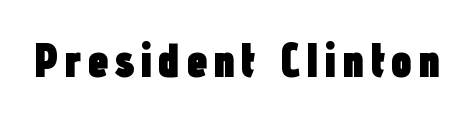
Q: Is the text bold? A: Yes.
Q: Is the text italic (slanted)? A: No, it is upright.
Q: Is the typeface a serif or a sans-serif typeface? A: Sans-serif.
Q: Is the text underlined? A: No.
Q: Width (condensed, normal, or wide)? A: Condensed.
Q: Stroke contrast? A: Low.
Q: x-height? A: Medium.
Q: Monospaced? A: No.
